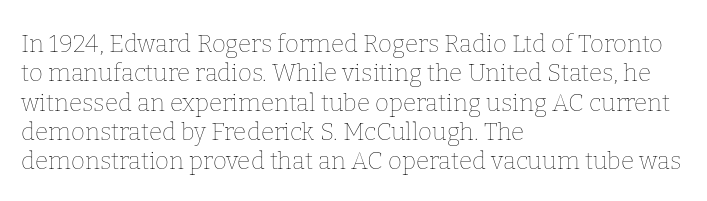
Notice how the stems are strictly vertical — no italics here. Standard letterfit; no display-style spreading of the glyphs. The space beneath each line is pristine and unruled. Counters stay open thanks to moderate or lighter strokes. A classic flush-left, rag-right setting is used for this passage.
